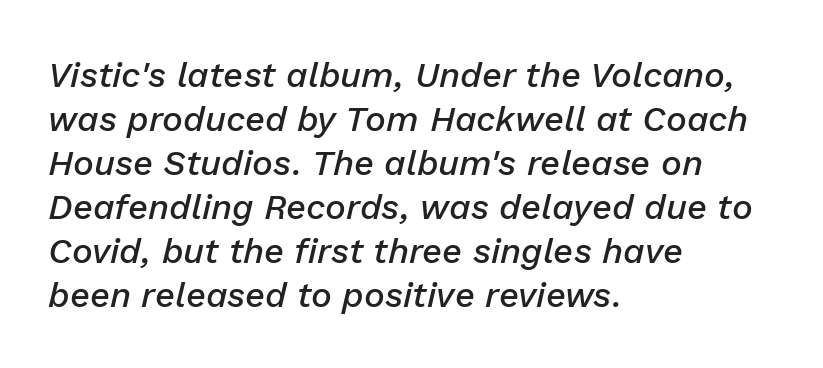
The image shows 35 px semibold type, italic (leaning right); set left-aligned, normal line spacing (1.26x), normal letter spacing, not underlined; low stroke contrast and a medium x-height.
